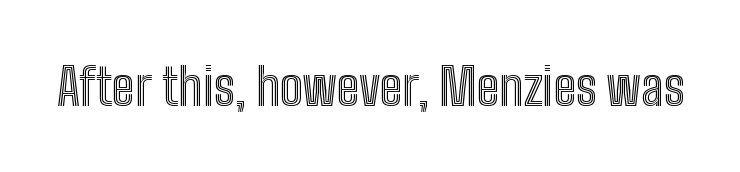
Q: Is the text italic (slanted)? A: No, it is upright.
Q: Is the text underlined? A: No.
Q: Is the spacing between letters normal or unusually wide? A: Normal.
Q: Width (condensed, normal, or wide)? A: Condensed.
Q: x-height? A: Medium.
Q: Monospaced? A: No.
